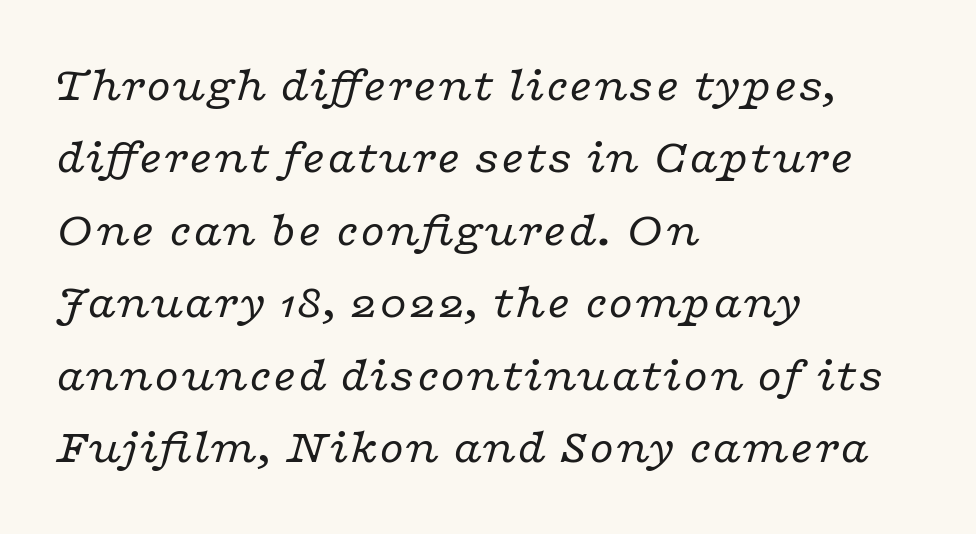
{"serif": "yes", "italic": "yes", "lean": "right", "slant_degrees": 16, "bold": "no", "weight": "regular", "width": "wide", "stroke_contrast": "low", "x_height": "medium", "monospaced": "no", "underline": "no", "align": "left", "line_spacing": "normal", "line_spacing_ratio": 1.45, "letter_spacing": "normal", "letter_spacing_em": 0.0, "glyph_px": 50}
